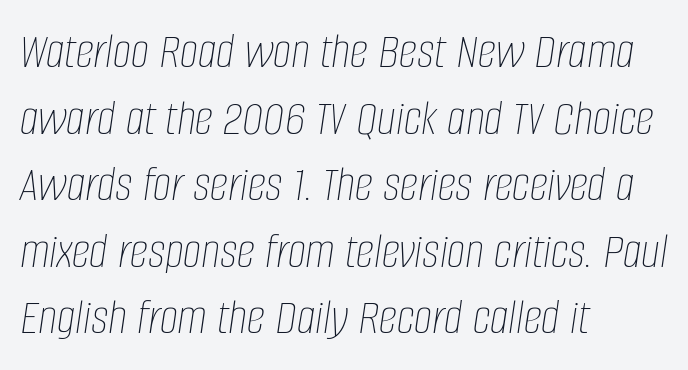
{"italic": "yes", "lean": "right", "slant_degrees": 8, "bold": "no", "weight": "thin", "width": "condensed", "stroke_contrast": "low", "x_height": "large", "monospaced": "no", "underline": "no", "align": "left", "line_spacing": "normal", "line_spacing_ratio": 1.28, "letter_spacing": "normal", "letter_spacing_em": 0.0, "glyph_px": 52}
